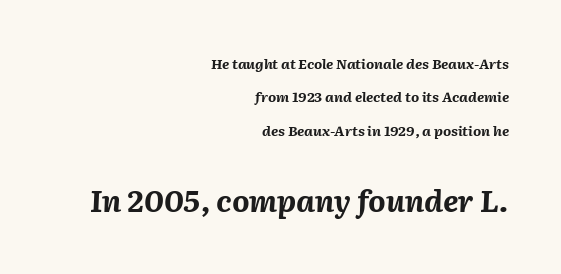
Proportional: the letters do not fall into vertical columns. There is no visible air inserted between adjacent glyphs. Compared with a flush-left layout, this one pins lines to the opposite, right side. The words here are not underlined. The block of text is sparse from top to bottom, with ample space between rows.
